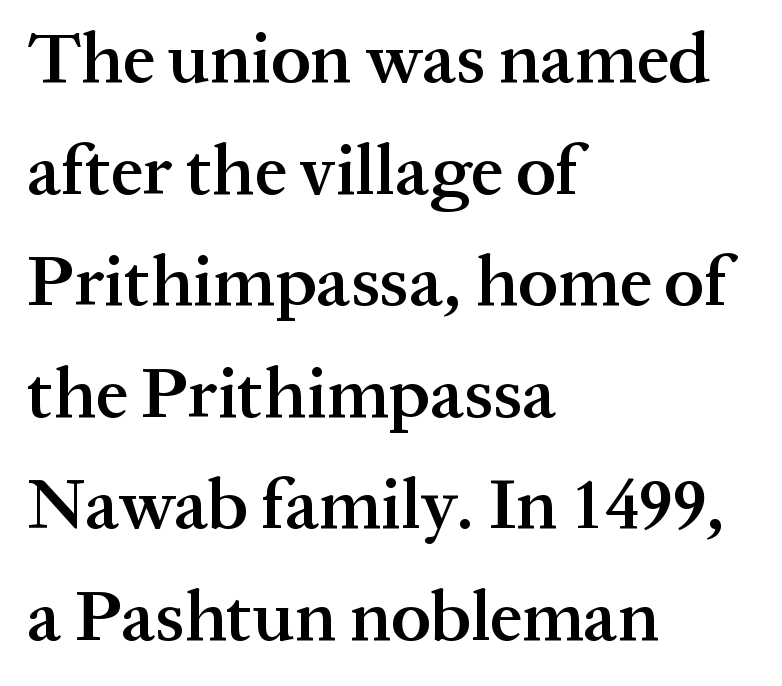
{"serif": "yes", "italic": "no", "bold": "semi", "weight": "semibold", "width": "normal", "stroke_contrast": "medium", "x_height": "medium", "monospaced": "no", "underline": "no", "align": "left", "line_spacing": "normal", "line_spacing_ratio": 1.55, "letter_spacing": "normal", "letter_spacing_em": 0.0, "glyph_px": 72}
